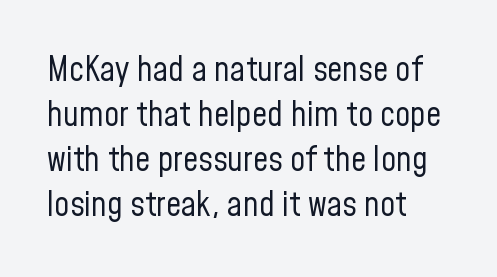
Q: Is the text bold? A: No.
Q: Is the text italic (slanted)? A: No, it is upright.
Q: Is the typeface a serif or a sans-serif typeface? A: Sans-serif.
Q: Is the text underlined? A: No.
Q: How is the paragraph aligned? A: Left-aligned.
Q: Is the spacing between letters normal or unusually wide? A: Normal.
Q: Is the spacing between lines tight, normal or loose? A: Normal.
Q: Width (condensed, normal, or wide)? A: Condensed.
Q: Stroke contrast? A: Low.
Q: x-height? A: Medium.
Q: Monospaced? A: No.
